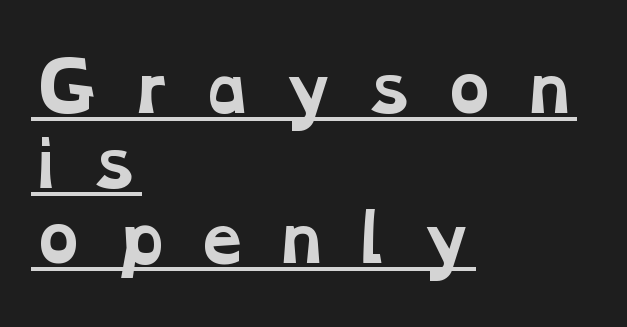
{"serif": "yes", "bold": "yes", "weight": "bold", "width": "wide", "stroke_contrast": "low", "x_height": "medium", "monospaced": "no", "underline": "yes", "align": "left", "line_spacing_ratio": 1.19, "letter_spacing": "wide", "letter_spacing_em": 0.4, "glyph_px": 63}
